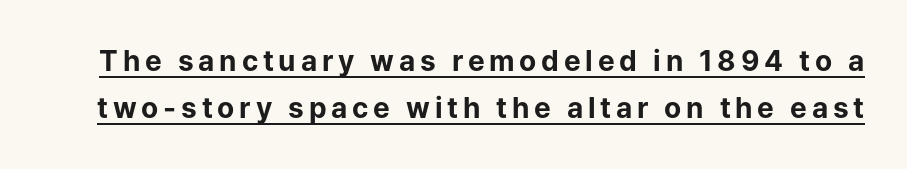
Q: Is the text bold? A: Yes.
Q: Is the text italic (slanted)? A: No, it is upright.
Q: Is the typeface a serif or a sans-serif typeface? A: Sans-serif.
Q: Is the text underlined? A: Yes.
Q: Is the spacing between lines tight, normal or loose? A: Normal.
Q: Width (condensed, normal, or wide)? A: Normal.
Q: Stroke contrast? A: Low.
Q: x-height? A: Medium.
Q: Monospaced? A: No.
